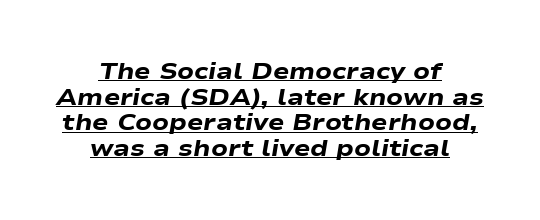
{"italic": "yes", "lean": "right", "slant_degrees": 9, "bold": "yes", "underline": "yes", "align": "center", "line_spacing": "tight", "line_spacing_ratio": 1.07, "letter_spacing": "normal", "letter_spacing_em": 0.0, "glyph_px": 24}
